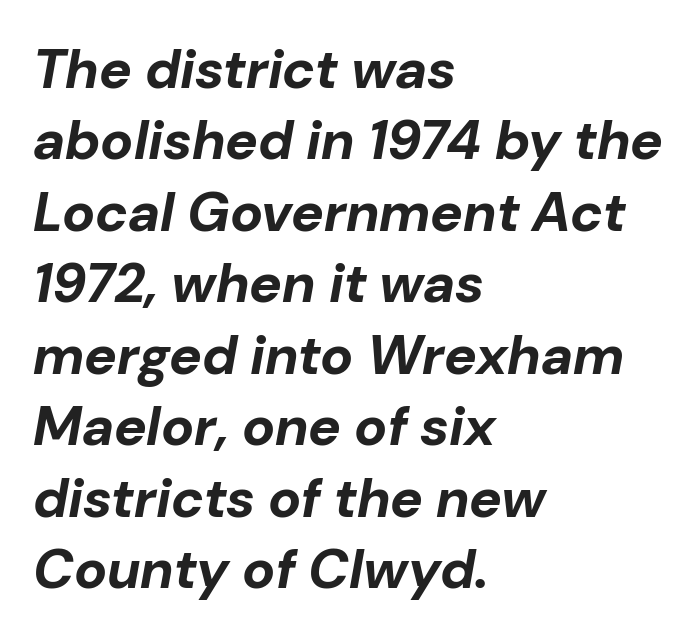
The passage shown leans; its letterforms are oblique. Reading down the column, the eye jumps a familiar distance to each next line. Words float on clear page, feet unadorned. This rendering uses left alignment, leaving the right contour irregular. Strong, thick strokes mark this as bold type.
